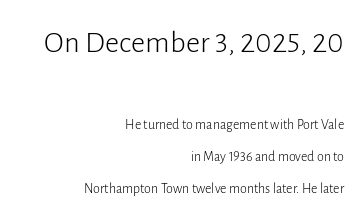
{"serif": "no", "italic": "no", "bold": "no", "weight": "light", "width": "normal", "stroke_contrast": "low", "x_height": "medium", "monospaced": "no", "underline": "no", "align": "right", "line_spacing": "loose", "line_spacing_ratio": 2.3, "letter_spacing": "normal", "letter_spacing_em": 0.0, "larger_block": "first", "size_ratio": 2.21, "glyph_px": 31}
